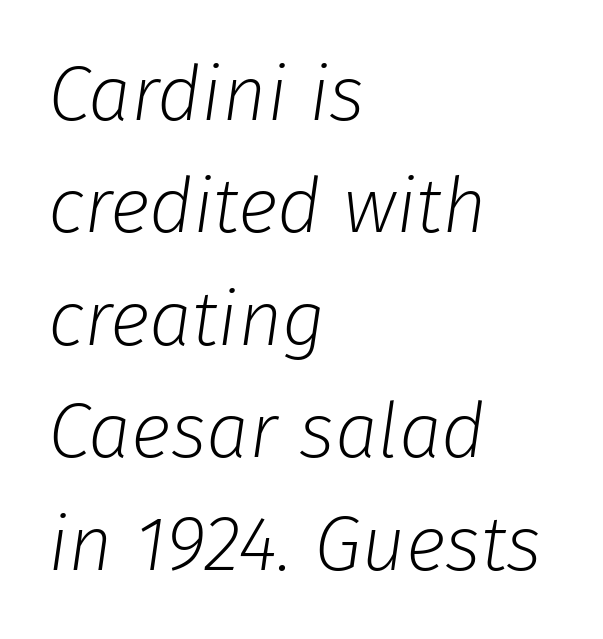
{"italic": "yes", "lean": "right", "slant_degrees": 8, "bold": "no", "weight": "light", "width": "normal", "stroke_contrast": "low", "x_height": "medium", "monospaced": "no", "underline": "no", "align": "left", "line_spacing": "normal", "line_spacing_ratio": 1.46, "letter_spacing": "normal", "letter_spacing_em": 0.0, "glyph_px": 77}
